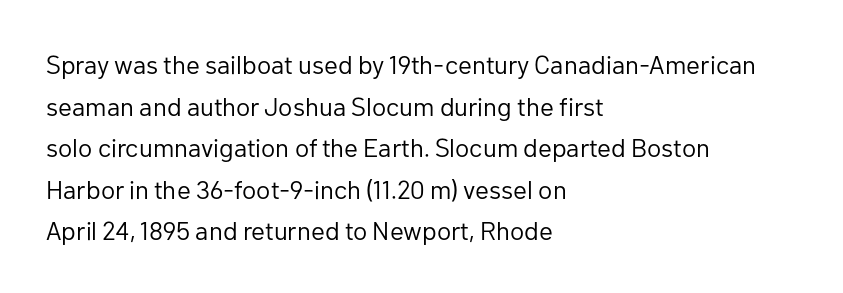
{"italic": "no", "bold": "no", "underline": "no", "align": "left", "line_spacing": "normal", "line_spacing_ratio": 1.6, "letter_spacing": "normal", "letter_spacing_em": 0.0, "glyph_px": 26}
